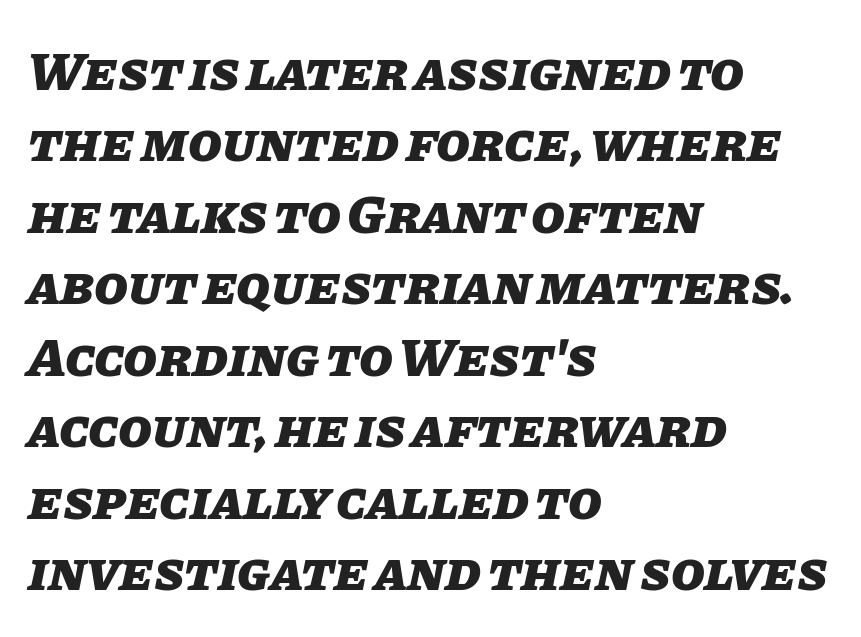
{"italic": "yes", "lean": "right", "slant_degrees": 11, "bold": "yes", "weight": "heavy", "width": "normal", "stroke_contrast": "low", "x_height": "large", "monospaced": "no", "underline": "no", "align": "left", "line_spacing": "normal", "line_spacing_ratio": 1.3, "letter_spacing": "normal", "letter_spacing_em": 0.0, "glyph_px": 55}
